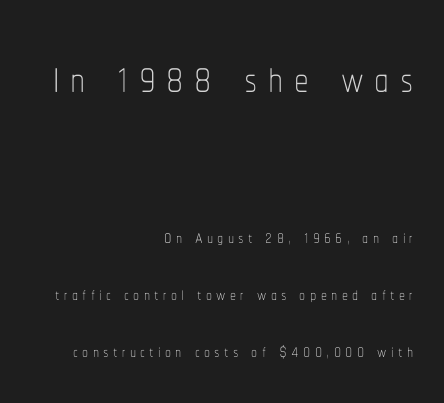
Q: Is the text bold? A: No.
Q: Is the text italic (slanted)? A: No, it is upright.
Q: Is the text underlined? A: No.
Q: How is the paragraph aligned? A: Right-aligned.
Q: Is the spacing between lines tight, normal or loose? A: Loose.
Q: Which block of text is set in a larger size, the first (top) or the second (bottom)? A: The first (top) one.
Q: Width (condensed, normal, or wide)? A: Condensed.
Q: Stroke contrast? A: Low.
Q: x-height? A: Medium.
Q: Monospaced? A: No.
